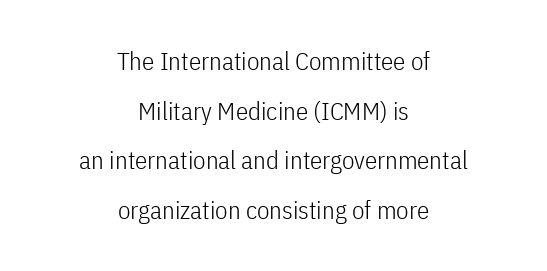
The image shows 25 px text type, upright; set centered, loose line spacing (1.99x), normal letter spacing, not underlined.
